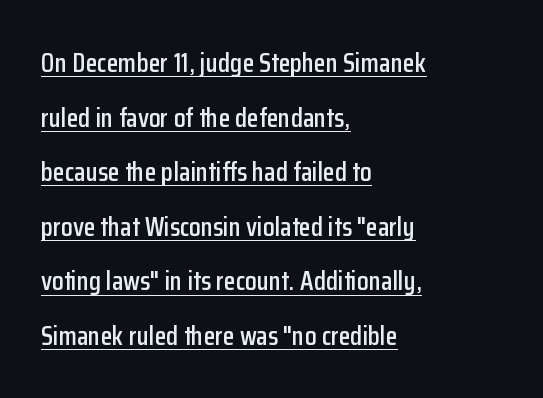
The image shows 27 px text type, upright; set left-aligned, loose line spacing (2.02x), normal letter spacing, underlined.
